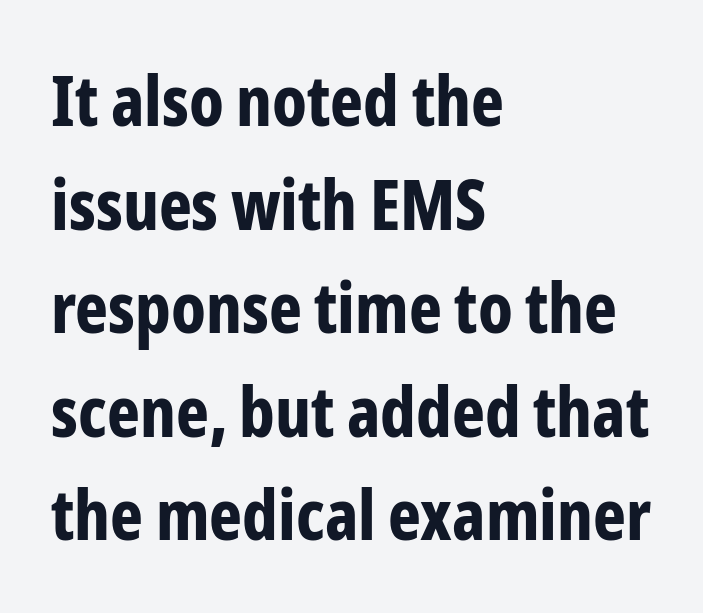
This is sans-serif lettering, the kind often seen on screens and signage. Compared with typical paragraphs, the rows here are spaced about the same. The lettering holds an erect, upright posture throughout. The paragraph shown leans on its left margin. Plain, unruled lines of type. The letters advance in unequal steps, a hallmark of proportional type.
